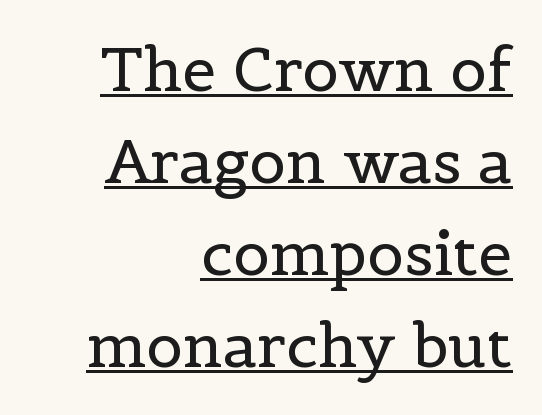
{"serif": "yes", "italic": "no", "bold": "no", "weight": "regular", "width": "normal", "x_height": "medium", "monospaced": "no", "underline": "yes", "align": "right", "line_spacing": "normal", "line_spacing_ratio": 1.51, "letter_spacing": "normal", "letter_spacing_em": 0.0, "glyph_px": 61}
